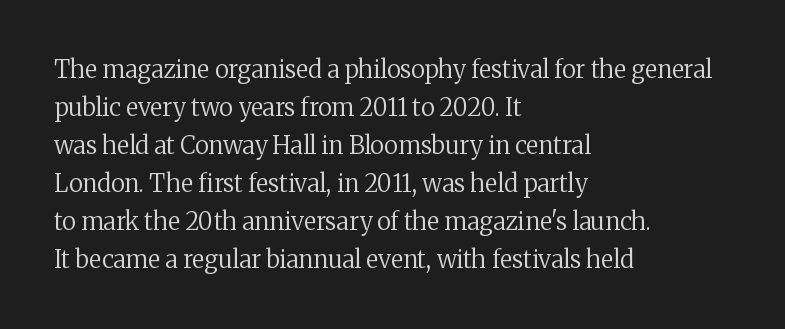
{"italic": "no", "bold": "no", "underline": "no", "align": "left", "line_spacing": "normal", "line_spacing_ratio": 1.58, "letter_spacing": "normal", "letter_spacing_em": 0.0, "glyph_px": 24}
